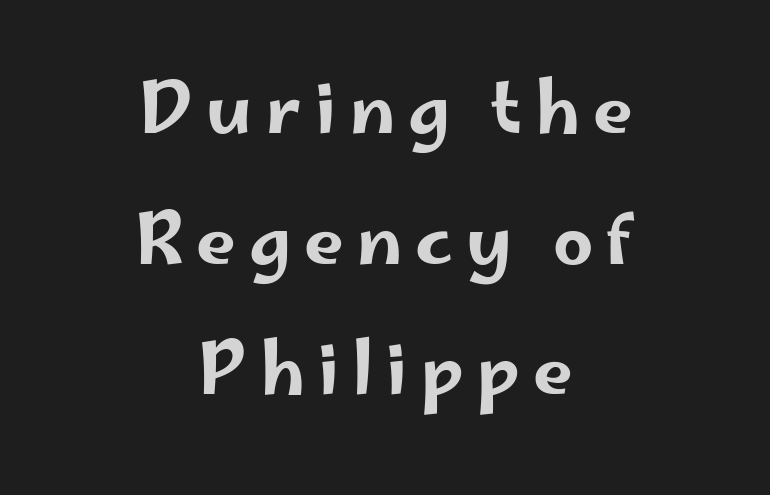
The image shows 71 px wide sans-serif type, upright; set centered, line spacing 1.84x, not underlined; low stroke contrast and a small x-height.
